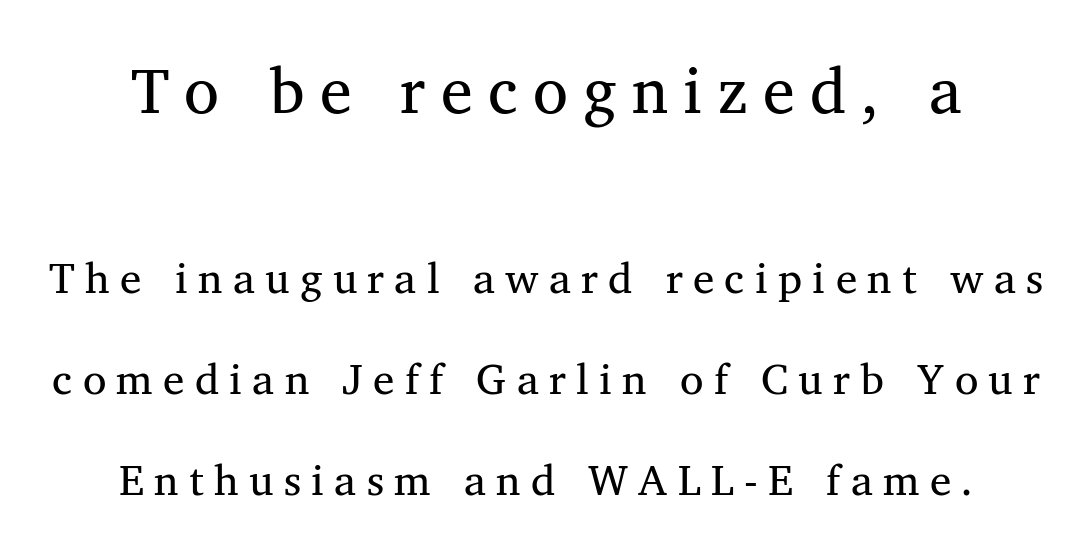
Q: Is the text bold? A: No.
Q: Is the typeface a serif or a sans-serif typeface? A: Serif.
Q: Is the text underlined? A: No.
Q: Is the spacing between letters normal or unusually wide? A: Unusually wide.
Q: Is the spacing between lines tight, normal or loose? A: Loose.
Q: Which block of text is set in a larger size, the first (top) or the second (bottom)? A: The first (top) one.
Q: Width (condensed, normal, or wide)? A: Normal.
Q: Stroke contrast? A: Medium.
Q: x-height? A: Medium.
Q: Monospaced? A: No.
